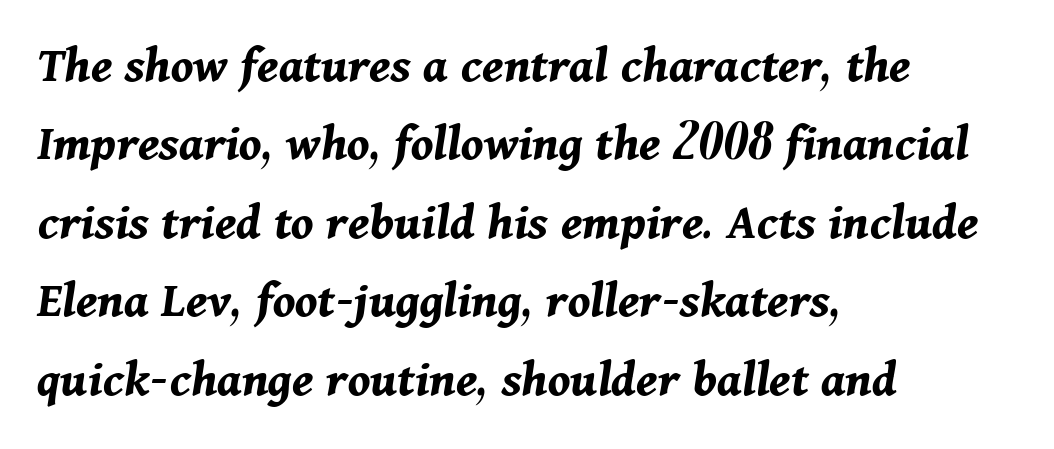
This sample is left-justified, so line endings fall wherever the words run out. Quick note: italic. This block has exactly the height ordinary leading produces. Spacing verdict: proportional, widths tailored to each character. Bare-footed words on every line.
